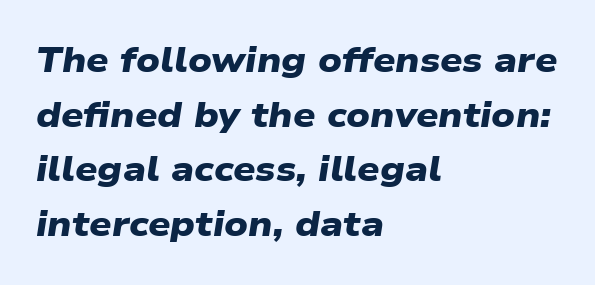
{"serif": "no", "bold": "yes", "weight": "heavy", "width": "wide", "stroke_contrast": "low", "x_height": "medium", "monospaced": "no", "underline": "no", "align": "left", "line_spacing": "normal", "line_spacing_ratio": 1.56, "letter_spacing": "normal", "letter_spacing_em": 0.0, "glyph_px": 35}
